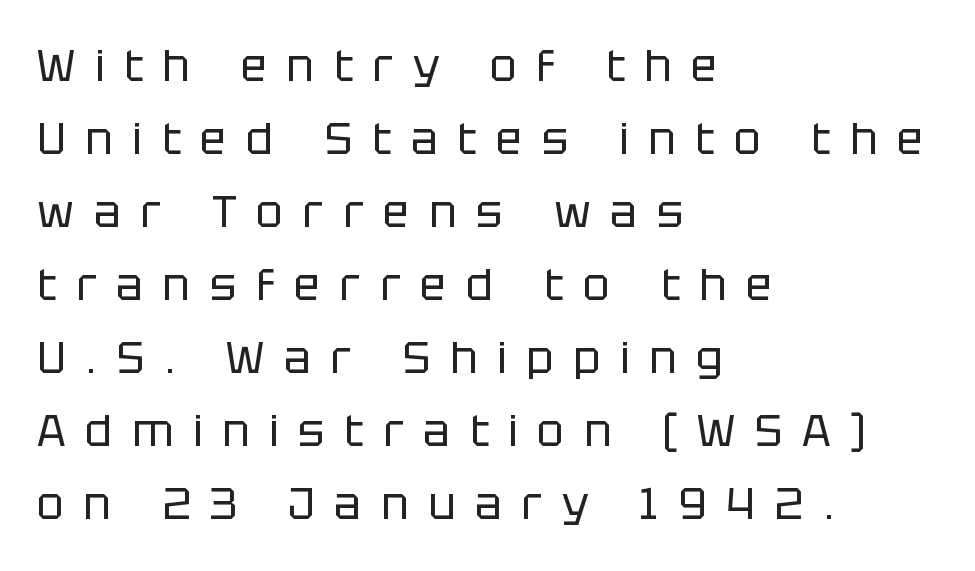
{"serif": "no", "italic": "no", "bold": "no", "weight": "regular", "width": "normal", "stroke_contrast": "low", "x_height": "large", "monospaced": "no", "underline": "no", "align": "left", "line_spacing": "normal", "line_spacing_ratio": 1.66, "letter_spacing": "wide", "letter_spacing_em": 0.45, "glyph_px": 44}
